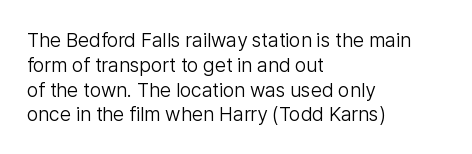
Each stroke keeps to a modest, everyday thickness or less. The type is set solid horizontally, with unmodified tracking. Italic: no, the glyphs are upright roman. In CSS terms this would be text-align: left.
